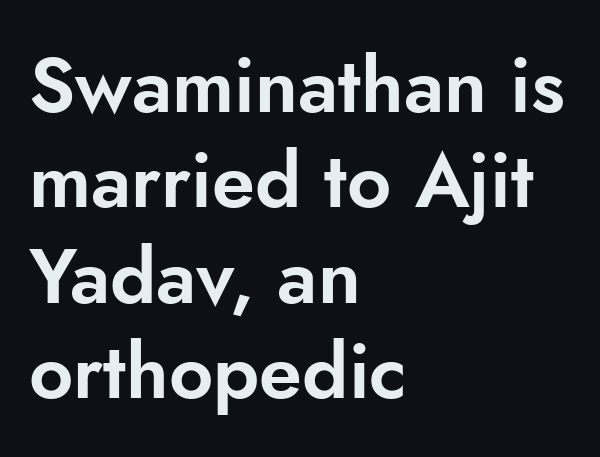
Q: Is the text italic (slanted)? A: No, it is upright.
Q: Is the typeface a serif or a sans-serif typeface? A: Sans-serif.
Q: Is the text underlined? A: No.
Q: How is the paragraph aligned? A: Left-aligned.
Q: Is the spacing between letters normal or unusually wide? A: Normal.
Q: Width (condensed, normal, or wide)? A: Normal.
Q: Stroke contrast? A: Low.
Q: x-height? A: Small.
Q: Monospaced? A: No.
